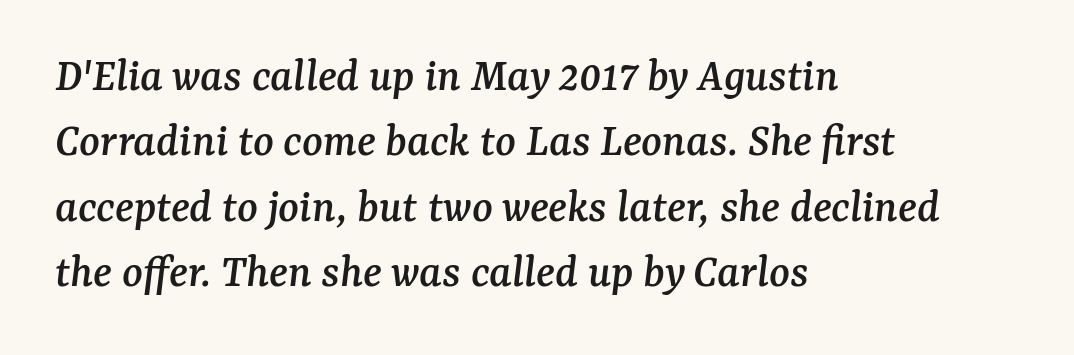
Q: Is the text italic (slanted)? A: Yes, it leans right by about 7 degrees.
Q: Is the typeface a serif or a sans-serif typeface? A: Serif.
Q: Is the text underlined? A: No.
Q: How is the paragraph aligned? A: Left-aligned.
Q: Is the spacing between letters normal or unusually wide? A: Normal.
Q: Is the spacing between lines tight, normal or loose? A: Normal.
Q: Width (condensed, normal, or wide)? A: Normal.
Q: Stroke contrast? A: Medium.
Q: x-height? A: Medium.
Q: Monospaced? A: No.
